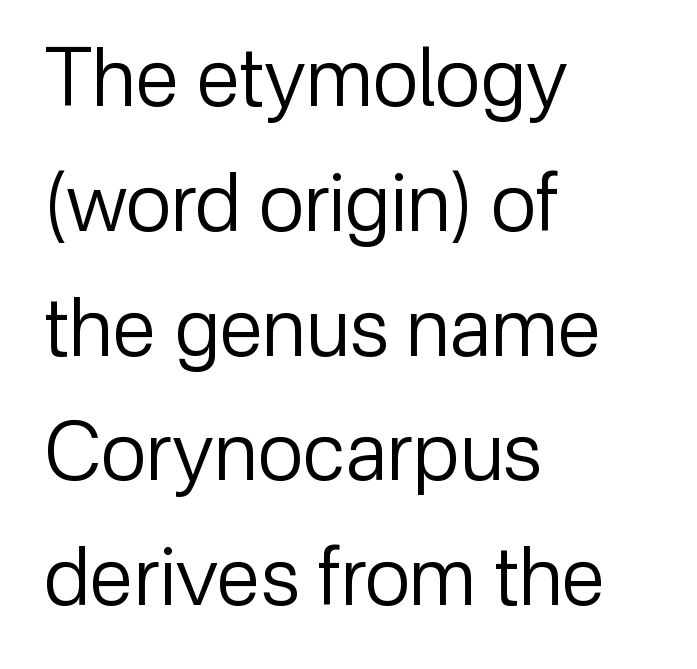
The image shows 80 px regular-weight sans-serif type, upright; set left-aligned, normal line spacing (1.56x), normal letter spacing, not underlined; low stroke contrast and a medium x-height.
